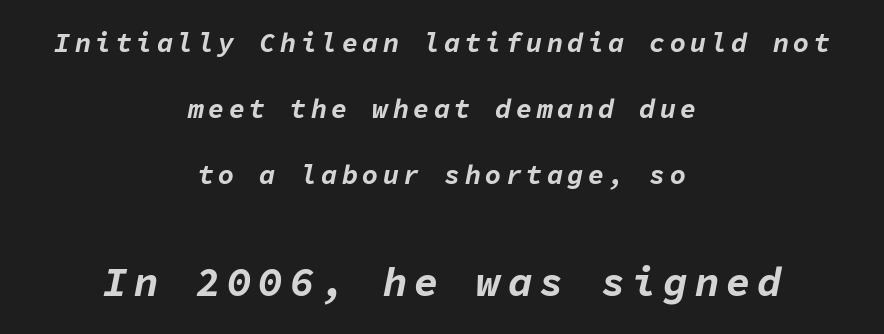
{"italic": "yes", "lean": "right", "slant_degrees": 11, "bold": "yes", "weight": "bold", "width": "normal", "stroke_contrast": "low", "x_height": "medium", "monospaced": "yes", "underline": "no", "align": "center", "line_spacing": "loose", "line_spacing_ratio": 2.44, "larger_block": "second", "size_ratio": 1.52, "glyph_px": 41}
